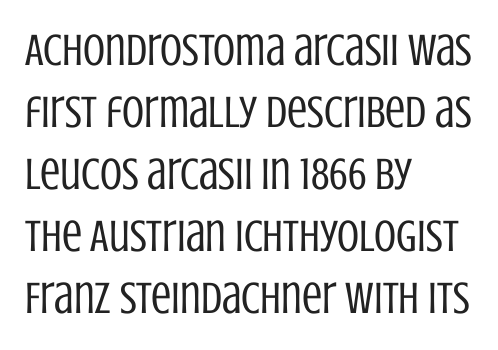
Tracking here is standard; glyphs follow each other at the usual distance. This sample uses a sans-serif face. The letters advance in unequal steps, a hallmark of proportional type. Is the type heavy? It reads as light-to-regular instead.
